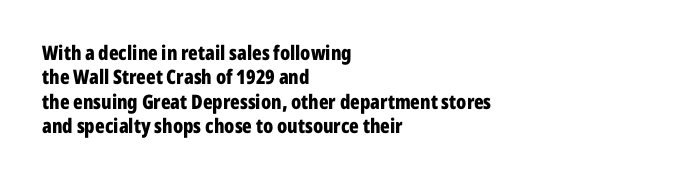
The image shows 20 px bold type, upright; set left-aligned, line spacing 1.22x, normal letter spacing, not underlined.
